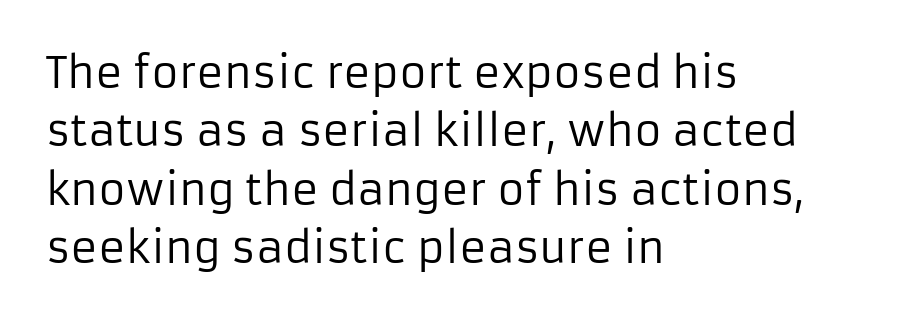
All the whitespace from short lines collects on the right. Observe the ordinary spacing: letters are neighbours, not strangers. Baseline-to-baseline distance is the conventional proportion of letter height. The rendering uses natural spacing where letterforms have individual widths.
